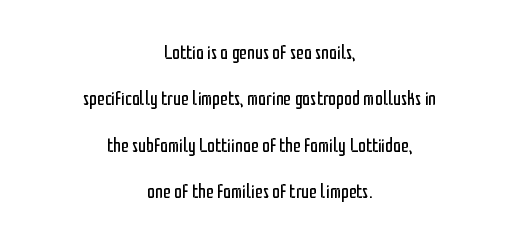
The image shows 20 px text type, upright; set centered, loose line spacing (2.32x), normal letter spacing, not underlined.
